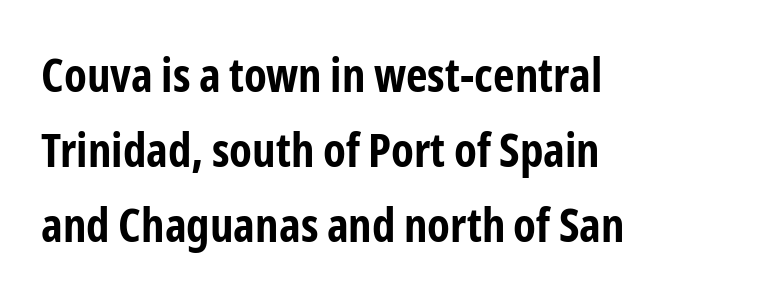
The image shows 47 px bold, condensed sans-serif type, upright; set left-aligned, normal line spacing (1.6x), normal letter spacing, not underlined; low stroke contrast and a medium x-height.
